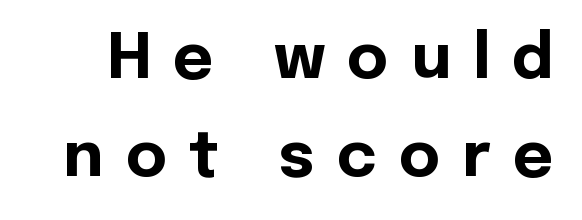
{"serif": "no", "italic": "no", "bold": "yes", "weight": "bold", "width": "normal", "x_height": "medium", "monospaced": "no", "underline": "no", "line_spacing": "normal", "line_spacing_ratio": 1.56, "letter_spacing": "wide", "letter_spacing_em": 0.35, "glyph_px": 63}
